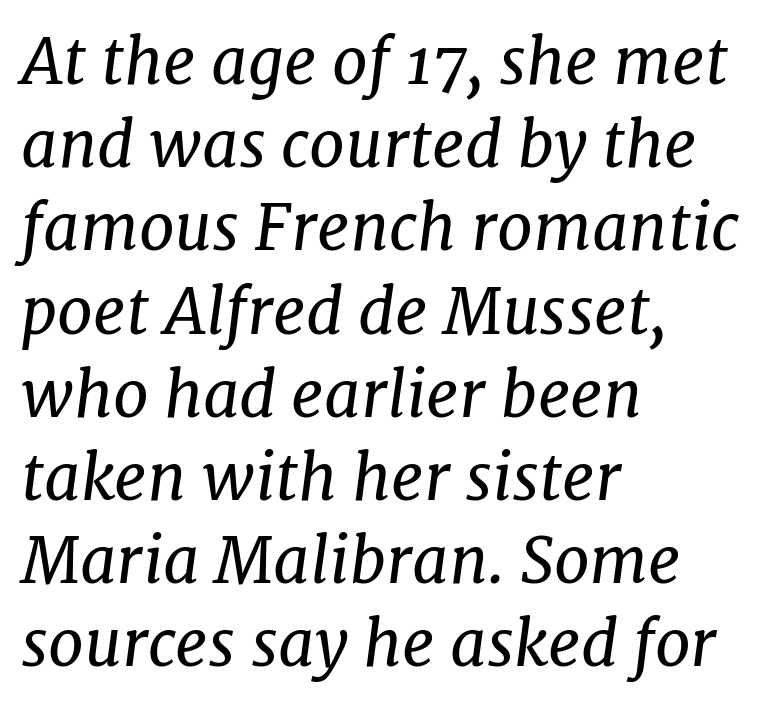
Q: Is the text bold? A: No.
Q: Is the text italic (slanted)? A: Yes, it leans right by about 7 degrees.
Q: Is the typeface a serif or a sans-serif typeface? A: Serif.
Q: Is the text underlined? A: No.
Q: How is the paragraph aligned? A: Left-aligned.
Q: Is the spacing between letters normal or unusually wide? A: Normal.
Q: Is the spacing between lines tight, normal or loose? A: Normal.
Q: Width (condensed, normal, or wide)? A: Normal.
Q: Stroke contrast? A: Low.
Q: x-height? A: Medium.
Q: Monospaced? A: No.
